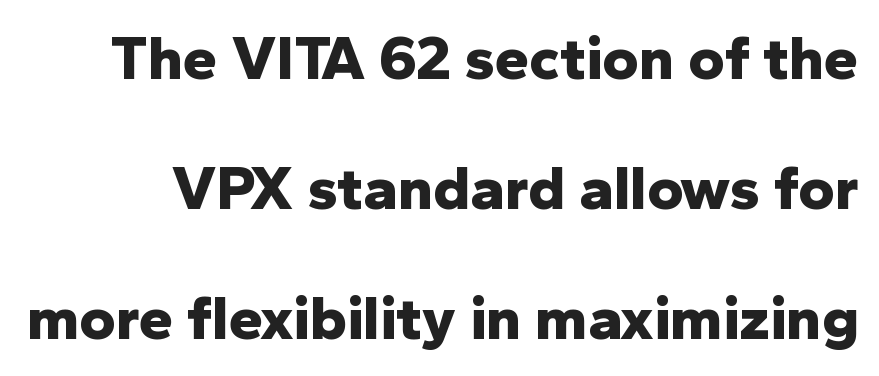
Nothing sits at the stroke ends, so this counts as sans-serif. Character widths vary here, with narrow letters taking less room than wide ones. Chunky letters — that's bold for sure. Is there much room between lines? Yes — plenty of vertical air separates them. Glyph-to-glyph distance matches everyday printed text.
